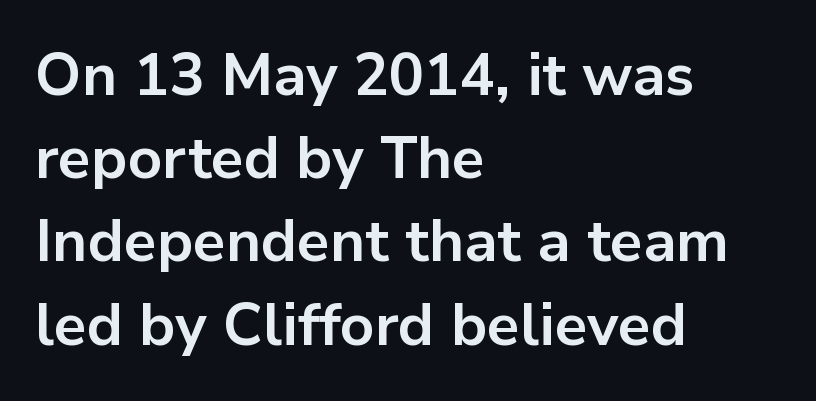
{"serif": "no", "italic": "no", "bold": "yes", "weight": "bold", "width": "normal", "stroke_contrast": "low", "x_height": "medium", "monospaced": "no", "underline": "no", "align": "left", "line_spacing": "normal", "line_spacing_ratio": 1.41, "letter_spacing": "normal", "letter_spacing_em": 0.0, "glyph_px": 59}
